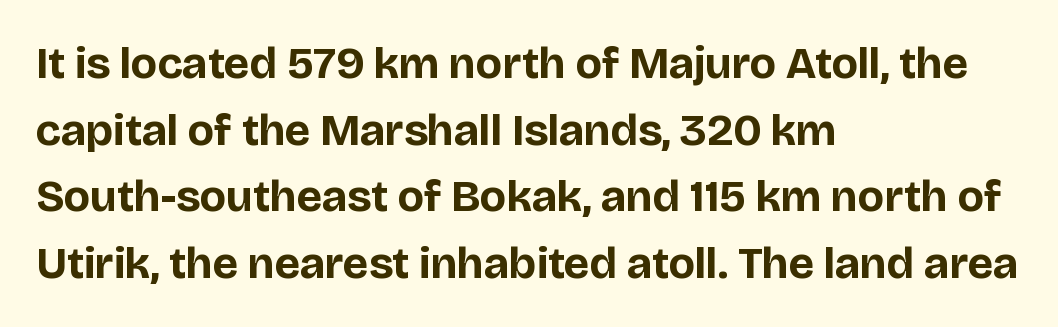
The image shows 45 px bold sans-serif type, upright; set left-aligned, normal line spacing (1.48x), normal letter spacing, not underlined; low stroke contrast and a large x-height.
